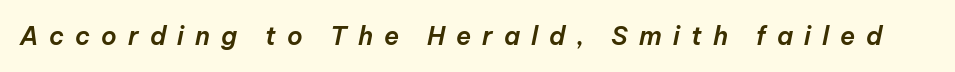
Does extra space separate the letters? Yes, quite a lot of it. The passage shown leans; its letterforms are oblique. Decoration check: the copy has no underline.
